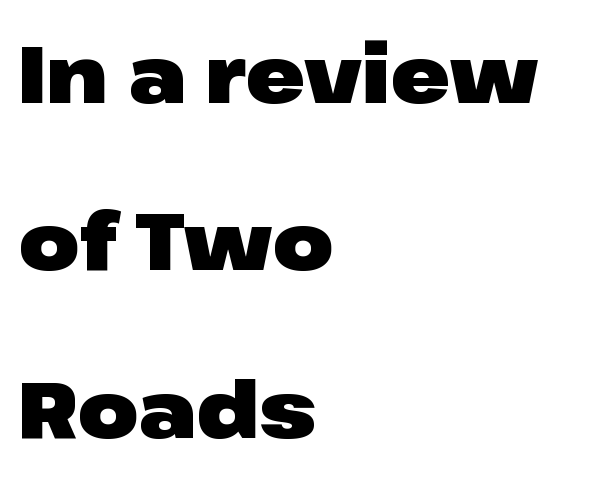
Unmarked baselines from the first word to the last. The font family rendered here belongs to the sans-serif group. Stroke thickness is high; the sample reads as a true bold. Quick note: not italic, upright.
